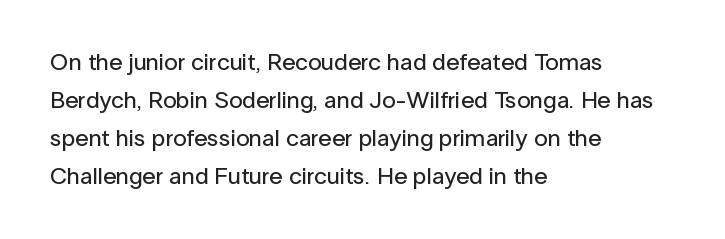
{"italic": "no", "underline": "no", "align": "left", "line_spacing": "normal", "line_spacing_ratio": 1.58, "letter_spacing": "normal", "letter_spacing_em": 0.0, "glyph_px": 24}
